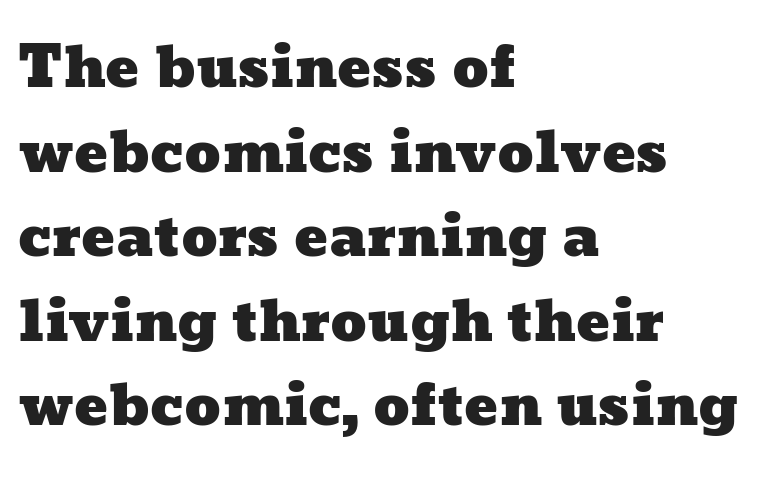
Default kerning and tracking; the words read as compact shapes. Leftover space on each line is placed entirely after the last word. Character widths vary here, with narrow letters taking less room than wide ones. The words here are not underlined. The block of text has a typical density, with ordinary space between rows.
